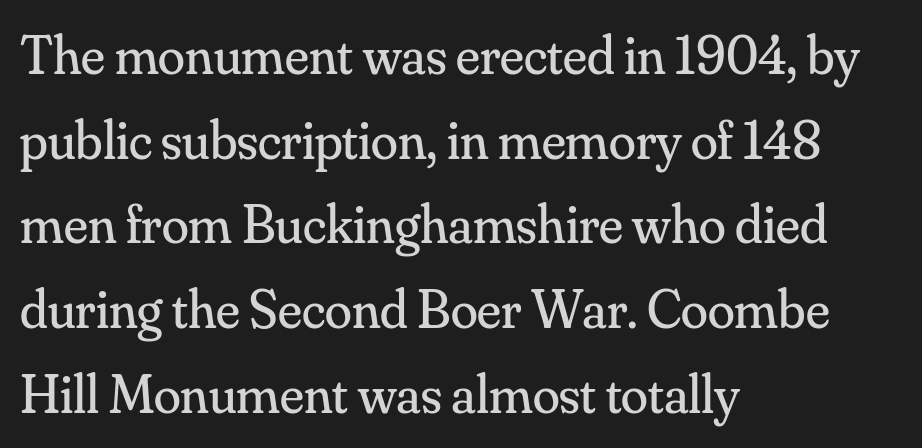
{"serif": "yes", "italic": "no", "bold": "no", "weight": "regular", "width": "normal", "stroke_contrast": "medium", "x_height": "small", "monospaced": "no", "underline": "no", "align": "left", "line_spacing": "normal", "line_spacing_ratio": 1.54, "letter_spacing": "normal", "letter_spacing_em": 0.0, "glyph_px": 55}
